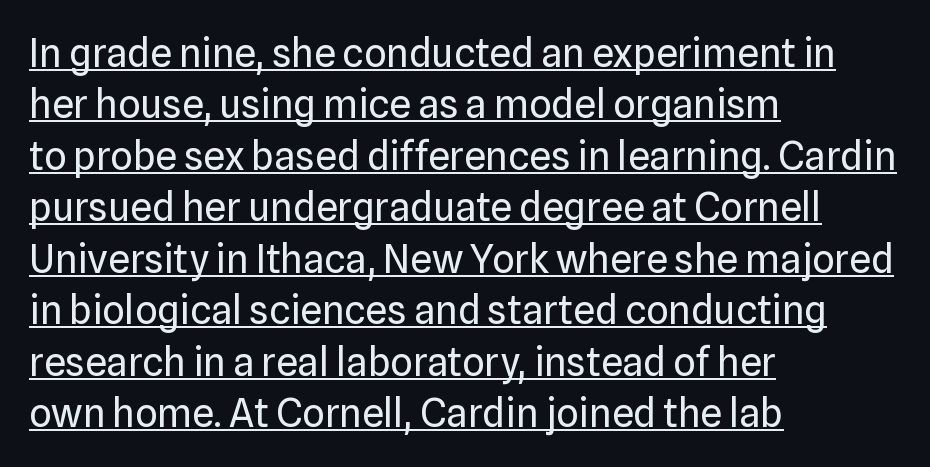
The passage shown is typed in a proportional face where columns would drift. Is the type heavy? It reads as light-to-regular instead. Caption: multi-line text, flush left, ragged right. Nothing sits at the stroke ends, so this counts as sans-serif.
